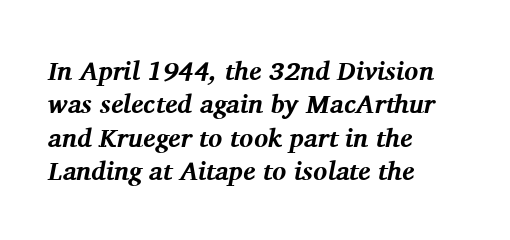
How would I describe the line gaps? Plain and ordinary. Standard letterfit; no display-style spreading of the glyphs. The face used here has a pronounced slope to its letters. The words here are not underlined. The letters are bold, with thick, heavy strokes. Alignment: flush left.
